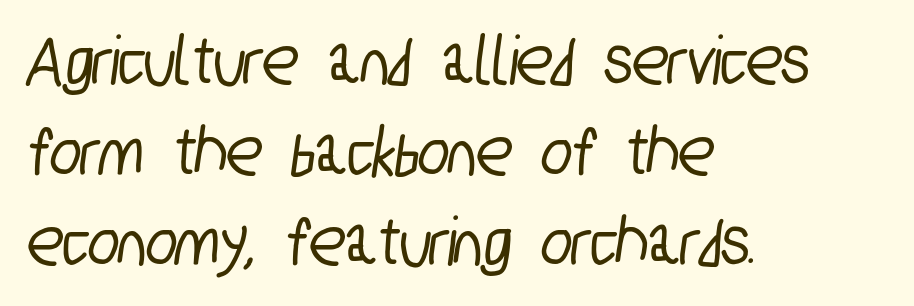
{"serif": "no", "width": "condensed", "stroke_contrast": "low", "x_height": "medium", "monospaced": "no", "underline": "no", "align": "left", "line_spacing_ratio": 1.24, "letter_spacing": "normal", "letter_spacing_em": 0.0, "glyph_px": 73}
